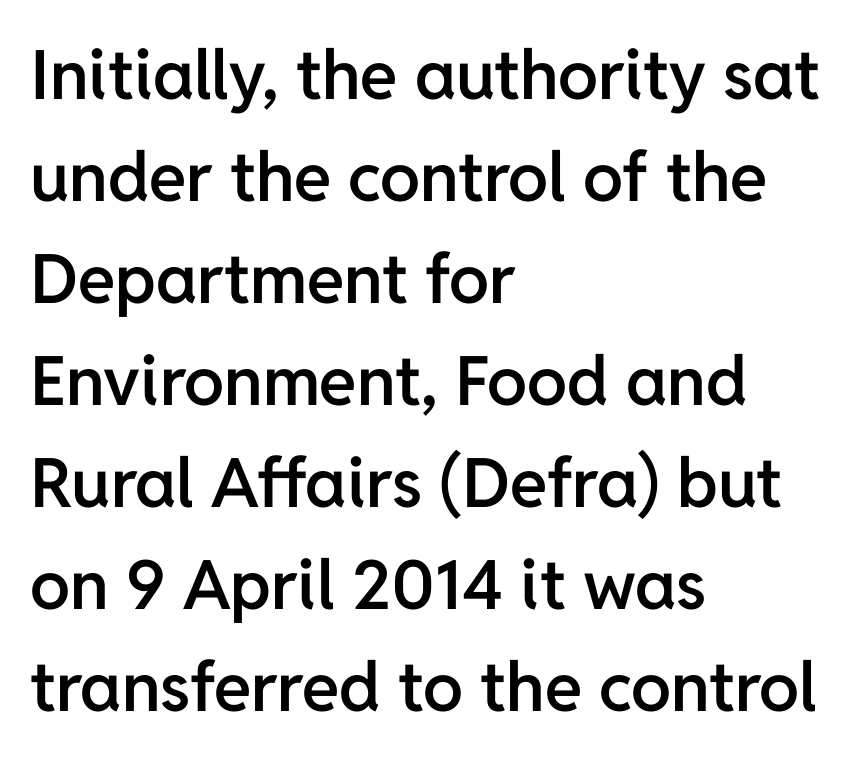
Q: Is the text bold? A: Semi-bold.
Q: Is the text italic (slanted)? A: No, it is upright.
Q: Is the typeface a serif or a sans-serif typeface? A: Sans-serif.
Q: Is the text underlined? A: No.
Q: How is the paragraph aligned? A: Left-aligned.
Q: Is the spacing between letters normal or unusually wide? A: Normal.
Q: Is the spacing between lines tight, normal or loose? A: Normal.
Q: Width (condensed, normal, or wide)? A: Normal.
Q: Stroke contrast? A: Low.
Q: x-height? A: Medium.
Q: Monospaced? A: No.
